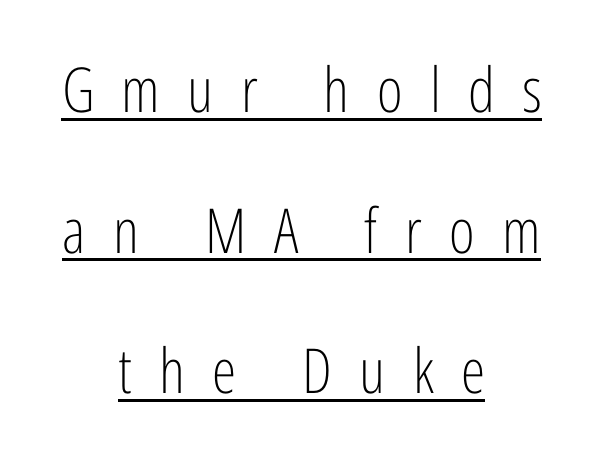
Nothing sits at the stroke ends, so this counts as sans-serif. Heft: none added — not bold. Is this a fixed-width face? No — the glyphs have proportional, varying widths. Rendered with straight, roman letterforms. Between one letter and the next there's a generous, obvious gap. The string is rendered with underlining switched on.
